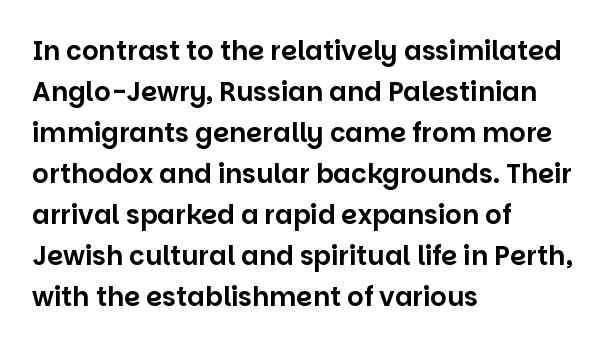
{"italic": "no", "underline": "no", "align": "left", "line_spacing": "normal", "line_spacing_ratio": 1.58, "letter_spacing": "normal", "letter_spacing_em": 0.0, "glyph_px": 26}
